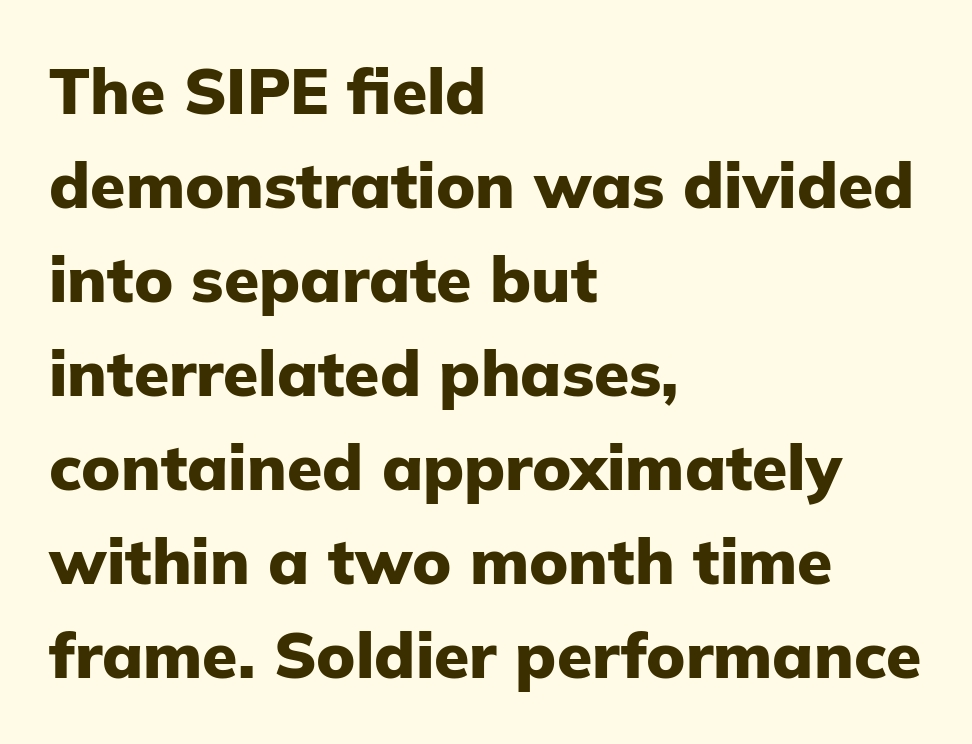
The image shows 64 px heavy sans-serif type, upright; set left-aligned, normal line spacing (1.47x), normal letter spacing, not underlined; low stroke contrast and a medium x-height.
